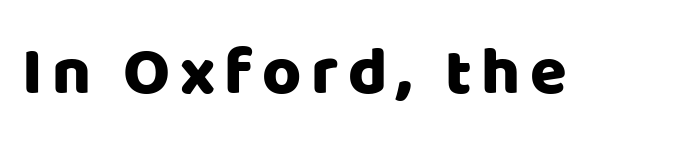
{"serif": "no", "italic": "no", "width": "normal", "stroke_contrast": "low", "x_height": "large", "monospaced": "no", "underline": "no", "glyph_px": 67}
